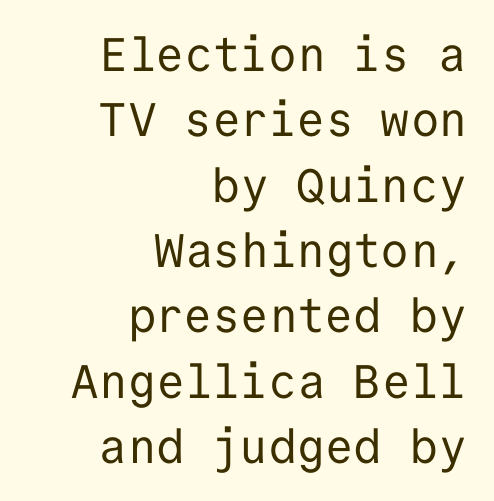
{"serif": "no", "italic": "no", "bold": "no", "weight": "regular", "width": "normal", "stroke_contrast": "low", "x_height": "medium", "monospaced": "yes", "underline": "no", "align": "right", "line_spacing": "normal", "line_spacing_ratio": 1.39, "letter_spacing": "normal", "letter_spacing_em": 0.0, "glyph_px": 47}
